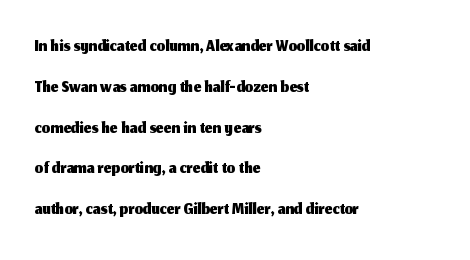
The image shows 27 px text type, upright; set left-aligned, normal line spacing (1.51x), normal letter spacing, not underlined.
